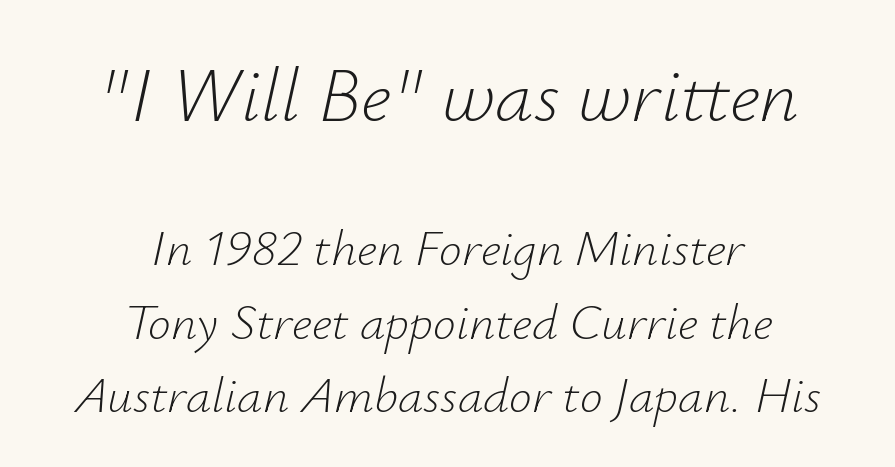
The letterforms sit at book weight or below. Standard letterfit; no display-style spreading of the glyphs. Designer's note — italics engaged. The passage shown stacks its lines at a standard gap. This sample is center-justified, so both line endings float freely.
